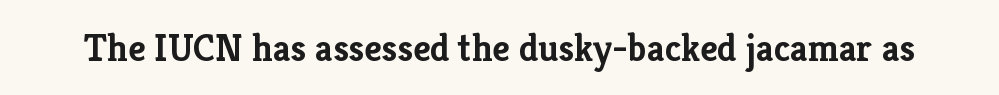
Character widths vary here, with narrow letters taking less room than wide ones. The letters carry serifs — small finishing strokes at the ends of their stems. The lettering holds an erect, upright posture throughout. Here the glyphs are tracked normally, forming tight word shapes. The sample has been set heavy, in full bold. Underlining? Definitely not there.
